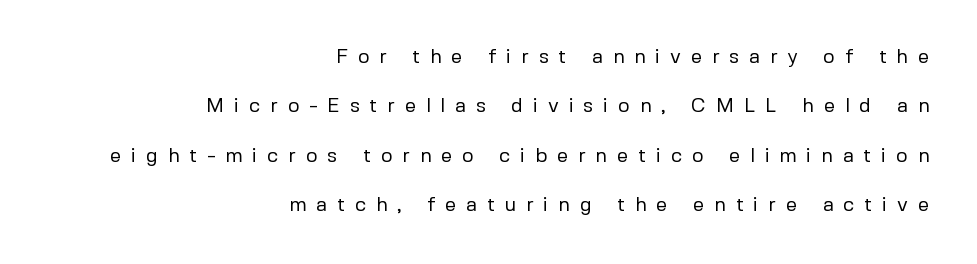
Q: Is the text bold? A: No.
Q: Is the text italic (slanted)? A: No, it is upright.
Q: Is the text underlined? A: No.
Q: How is the paragraph aligned? A: Right-aligned.
Q: Is the spacing between letters normal or unusually wide? A: Unusually wide.
Q: Is the spacing between lines tight, normal or loose? A: Loose.
